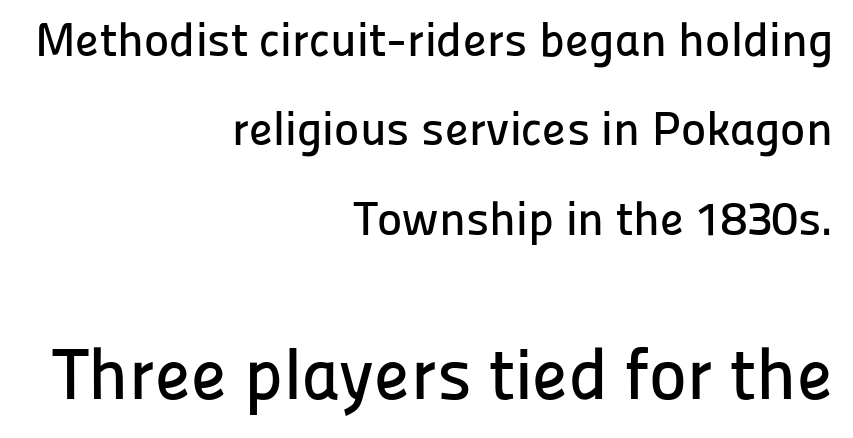
The image shows 72 px sans-serif type, upright; set right-aligned, line spacing 1.86x, normal letter spacing, not underlined; the second (bottom) block is 1.5x larger; low stroke contrast and a medium x-height.
